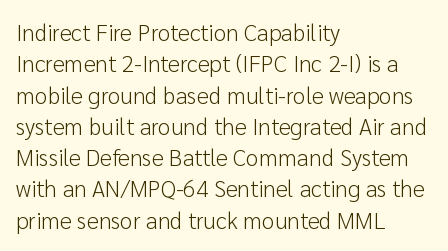
Q: Is the text bold? A: No.
Q: Is the text italic (slanted)? A: No, it is upright.
Q: Is the text underlined? A: No.
Q: How is the paragraph aligned? A: Left-aligned.
Q: Is the spacing between letters normal or unusually wide? A: Normal.
Q: Is the spacing between lines tight, normal or loose? A: Normal.
